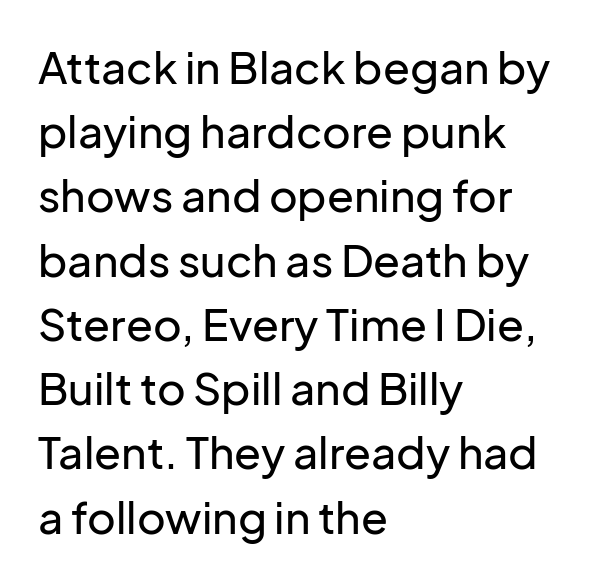
Honestly, there is no underline to notice here at all. Here the designer chose a conventional face with non-uniform glyph widths. One glance says typical: line gaps are just what's usual. What kind of face is this? One without serifs — a sans. The font's upright variant was chosen for this text. The paragraph shown leans on its left margin.
